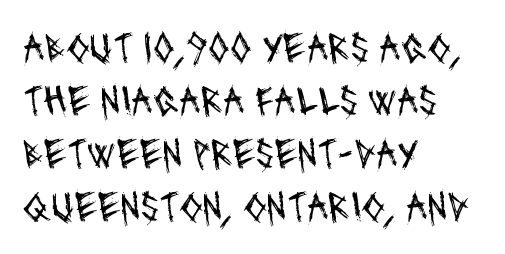
Q: Is the text bold? A: No.
Q: Is the typeface a serif or a sans-serif typeface? A: Sans-serif.
Q: Is the text underlined? A: No.
Q: How is the paragraph aligned? A: Left-aligned.
Q: Is the spacing between letters normal or unusually wide? A: Normal.
Q: Is the spacing between lines tight, normal or loose? A: Normal.
Q: Width (condensed, normal, or wide)? A: Condensed.
Q: Stroke contrast? A: Medium.
Q: x-height? A: Large.
Q: Monospaced? A: No.
